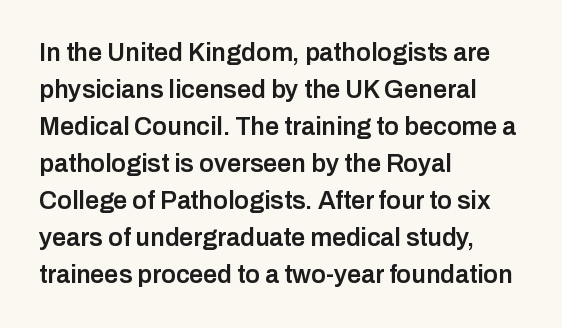
Q: Is the text bold? A: Semi-bold.
Q: Is the text italic (slanted)? A: No, it is upright.
Q: Is the text underlined? A: No.
Q: How is the paragraph aligned? A: Left-aligned.
Q: Is the spacing between letters normal or unusually wide? A: Normal.
Q: Is the spacing between lines tight, normal or loose? A: Normal.
